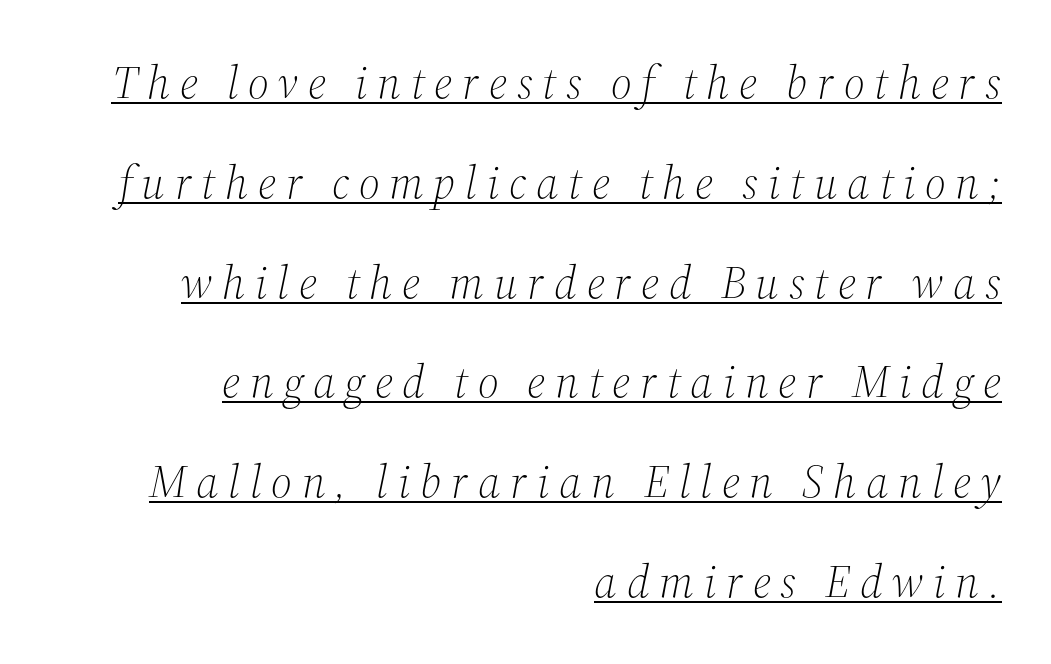
{"serif": "yes", "italic": "yes", "lean": "right", "slant_degrees": 12, "bold": "no", "weight": "light", "width": "normal", "stroke_contrast": "medium", "x_height": "medium", "monospaced": "no", "underline": "yes", "align": "right", "line_spacing": "loose", "line_spacing_ratio": 2.17, "letter_spacing": "wide", "letter_spacing_em": 0.21, "glyph_px": 46}
